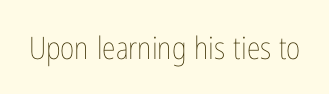
{"italic": "no", "bold": "no", "weight": "thin", "width": "condensed", "stroke_contrast": "low", "x_height": "medium", "monospaced": "no", "underline": "no", "letter_spacing": "normal", "letter_spacing_em": 0.0, "glyph_px": 31}
